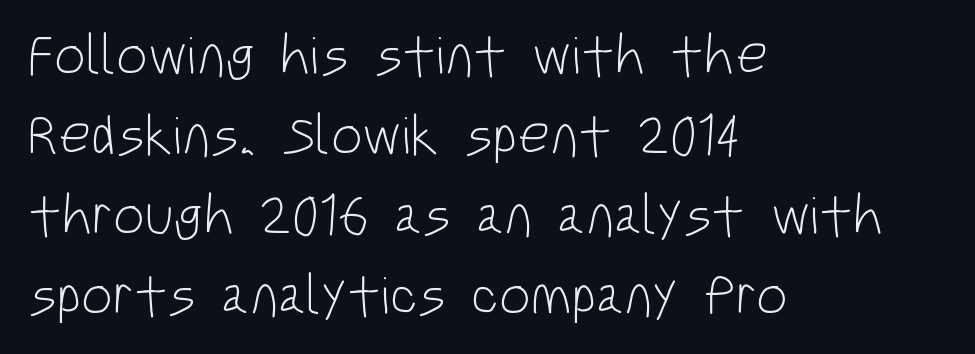
The image shows 56 px light, condensed sans-serif type, upright; set left-aligned, normal line spacing (1.43x), normal letter spacing, not underlined; low stroke contrast and a large x-height.
